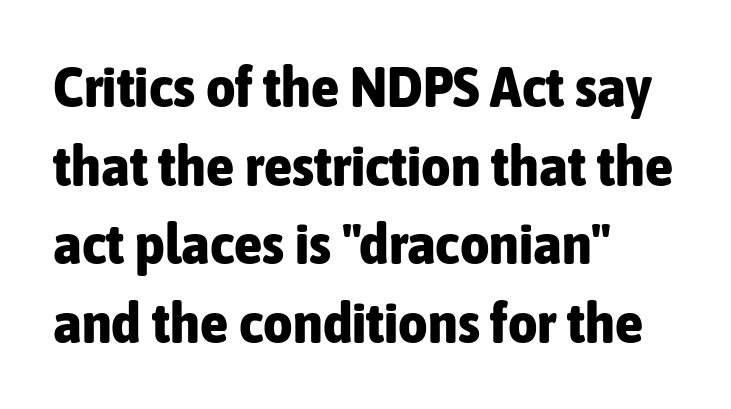
{"serif": "no", "italic": "no", "bold": "yes", "weight": "bold", "width": "condensed", "stroke_contrast": "low", "x_height": "medium", "monospaced": "no", "underline": "no", "align": "left", "line_spacing": "normal", "line_spacing_ratio": 1.38, "letter_spacing": "normal", "letter_spacing_em": 0.0, "glyph_px": 57}
